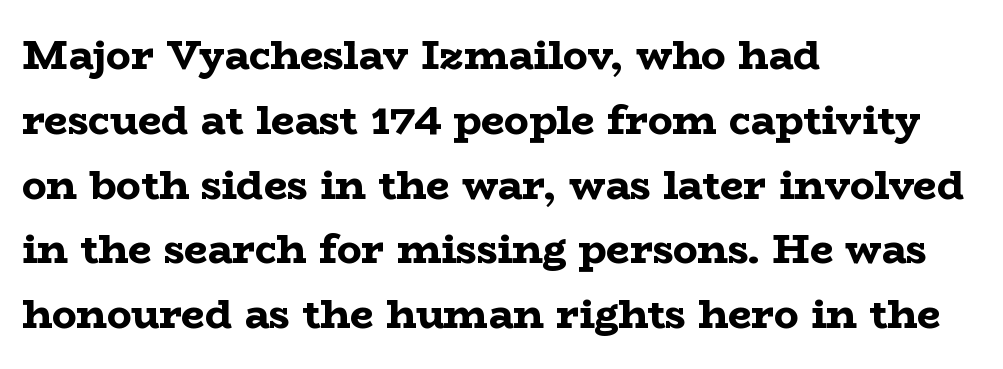
Q: Is the text bold? A: Yes.
Q: Is the text italic (slanted)? A: No, it is upright.
Q: Is the typeface a serif or a sans-serif typeface? A: Serif.
Q: Is the text underlined? A: No.
Q: How is the paragraph aligned? A: Left-aligned.
Q: Is the spacing between letters normal or unusually wide? A: Normal.
Q: Is the spacing between lines tight, normal or loose? A: Normal.
Q: Width (condensed, normal, or wide)? A: Wide.
Q: Stroke contrast? A: Low.
Q: x-height? A: Medium.
Q: Monospaced? A: No.
